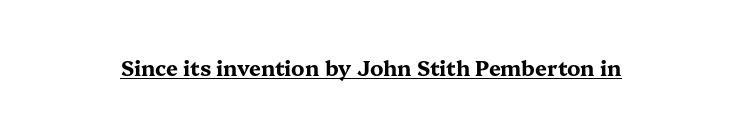
Q: Is the text bold? A: Yes.
Q: Is the text italic (slanted)? A: No, it is upright.
Q: Is the text underlined? A: Yes.
Q: Is the spacing between letters normal or unusually wide? A: Normal.
